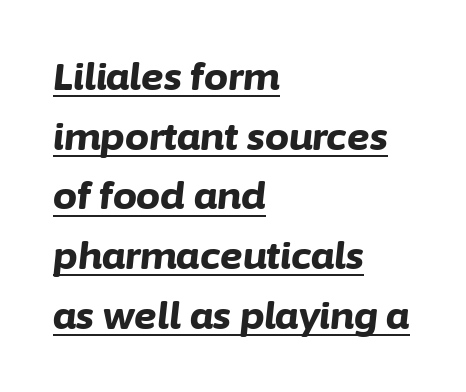
The letters advance in unequal steps, a hallmark of proportional type. Typographic density is high because the face is bold. You can tell it's italic because the verticals aren't actually vertical. Students, observe: this is what conventionally led text looks like. The lines are quadded left.
